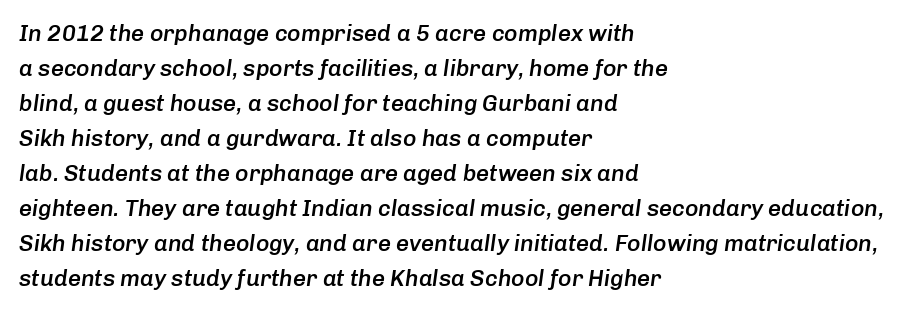
When letters slant like this, we call the style italic. Check under the words: just untouched page. Short note: letters normally spaced. Typesetter's note: demi weight, one step under bold. Casual observation: everything's shoved over to the left. The vertical gap from one line to the next is medium.
